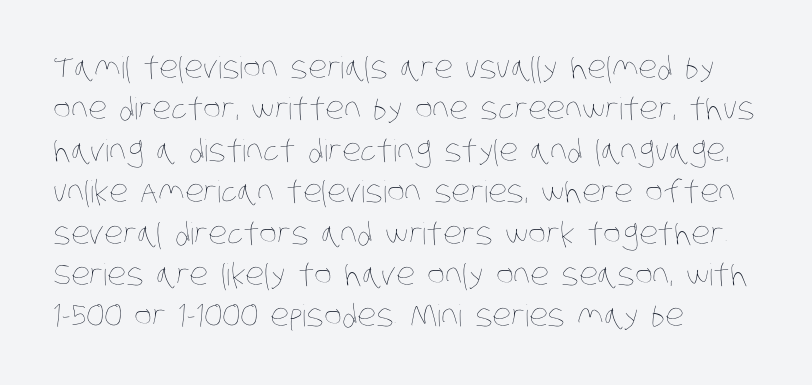
The image shows 30 px thin, condensed type; set left-aligned, normal line spacing (1.38x), normal letter spacing, not underlined; low stroke contrast and a large x-height.
